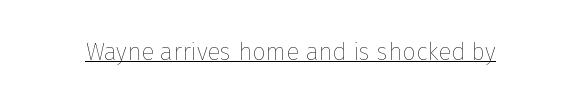
Q: Is the text bold? A: No.
Q: Is the text italic (slanted)? A: No, it is upright.
Q: Is the text underlined? A: Yes.
Q: Is the spacing between letters normal or unusually wide? A: Normal.
